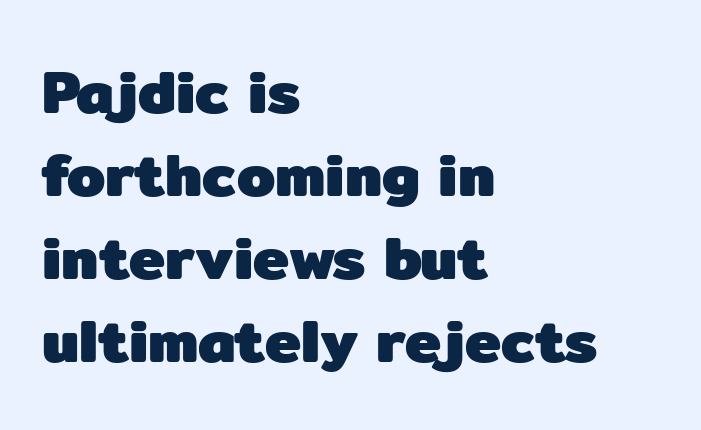
{"serif": "no", "italic": "no", "bold": "yes", "weight": "heavy", "width": "normal", "stroke_contrast": "low", "x_height": "medium", "monospaced": "no", "underline": "no", "align": "left", "line_spacing": "normal", "line_spacing_ratio": 1.36, "letter_spacing": "normal", "letter_spacing_em": 0.0, "glyph_px": 61}
